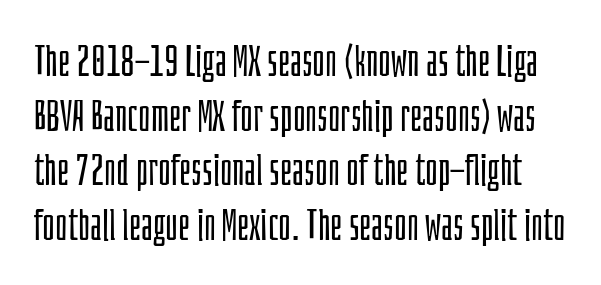
Q: Is the text bold? A: No.
Q: Is the text italic (slanted)? A: No, it is upright.
Q: Is the typeface a serif or a sans-serif typeface? A: Sans-serif.
Q: Is the text underlined? A: No.
Q: Is the spacing between letters normal or unusually wide? A: Normal.
Q: Is the spacing between lines tight, normal or loose? A: Normal.
Q: Width (condensed, normal, or wide)? A: Condensed.
Q: Stroke contrast? A: Low.
Q: x-height? A: Large.
Q: Monospaced? A: No.
